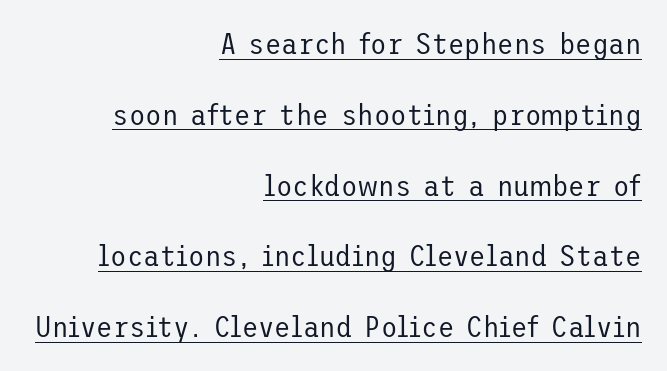
{"serif": "no", "italic": "no", "bold": "no", "weight": "regular", "width": "normal", "stroke_contrast": "low", "x_height": "medium", "underline": "yes", "align": "right", "line_spacing": "loose", "line_spacing_ratio": 2.36, "letter_spacing": "normal", "letter_spacing_em": 0.0, "glyph_px": 30}
